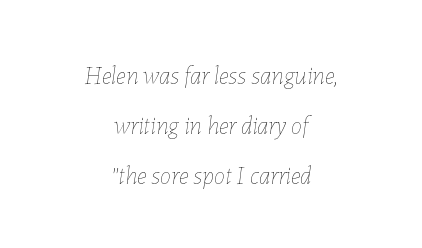
{"italic": "yes", "lean": "right", "slant_degrees": 7, "bold": "no", "underline": "no", "align": "center", "line_spacing": "loose", "line_spacing_ratio": 2.01, "letter_spacing": "normal", "letter_spacing_em": 0.0, "glyph_px": 25}
